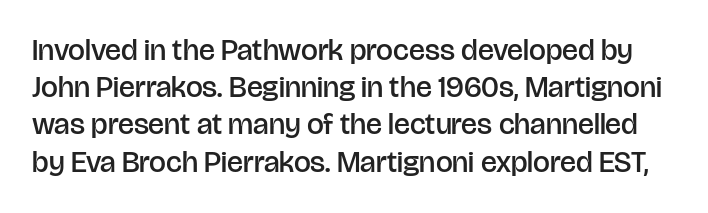
The image shows 30 px semibold sans-serif type, upright; set line spacing 1.24x, normal letter spacing, not underlined; low stroke contrast and a large x-height.
